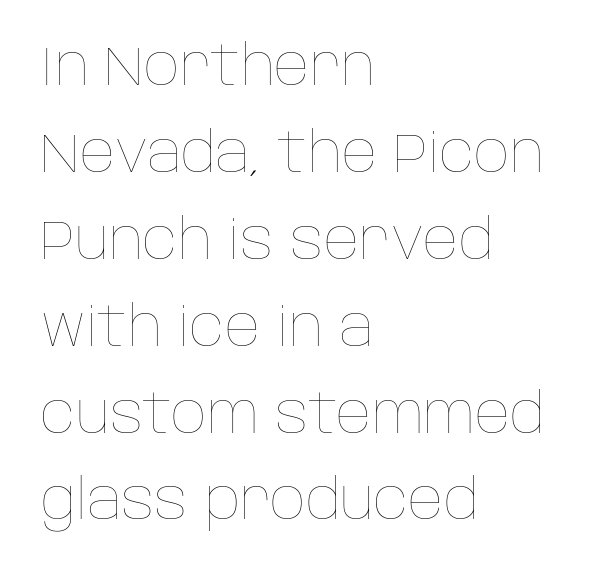
Bold? No — there's no thickening of the strokes. Looks like regular typesetting: each glyph gets only the width it needs. The passage shown has conventional tracking throughout. Descenders hang freely into open space. Ascenders rise straight up at ninety degrees.
